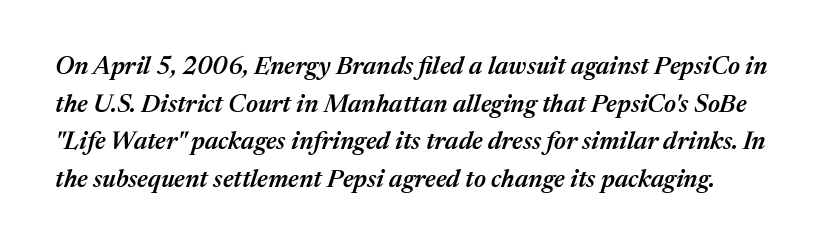
{"italic": "yes", "lean": "right", "slant_degrees": 17, "bold": "semi", "underline": "no", "line_spacing": "normal", "line_spacing_ratio": 1.51, "letter_spacing": "normal", "letter_spacing_em": 0.0, "glyph_px": 25}
